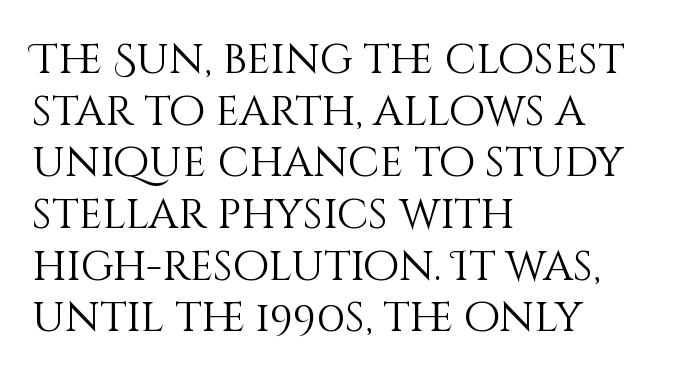
{"italic": "no", "bold": "no", "weight": "light", "width": "normal", "stroke_contrast": "medium", "x_height": "large", "monospaced": "no", "underline": "no", "align": "left", "line_spacing_ratio": 1.23, "letter_spacing": "normal", "letter_spacing_em": 0.0, "glyph_px": 42}
